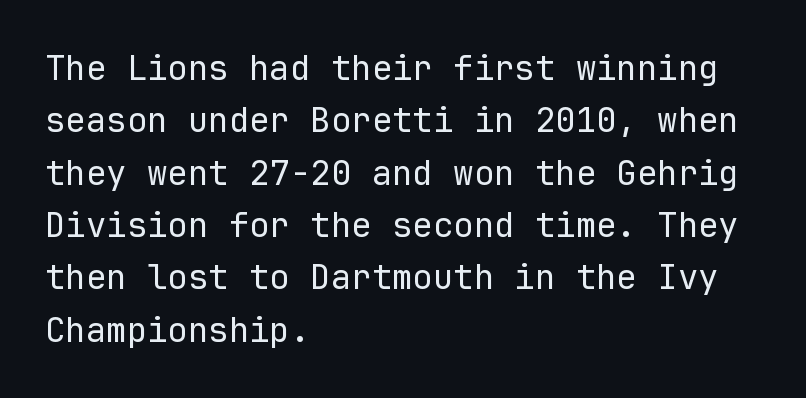
Each row of text sits above clean, open space. The typeface chosen for these lines omits serifs. The weight tops out at a normal text grade. Do the characters align in a grid? Yes, the font is monospaced.
